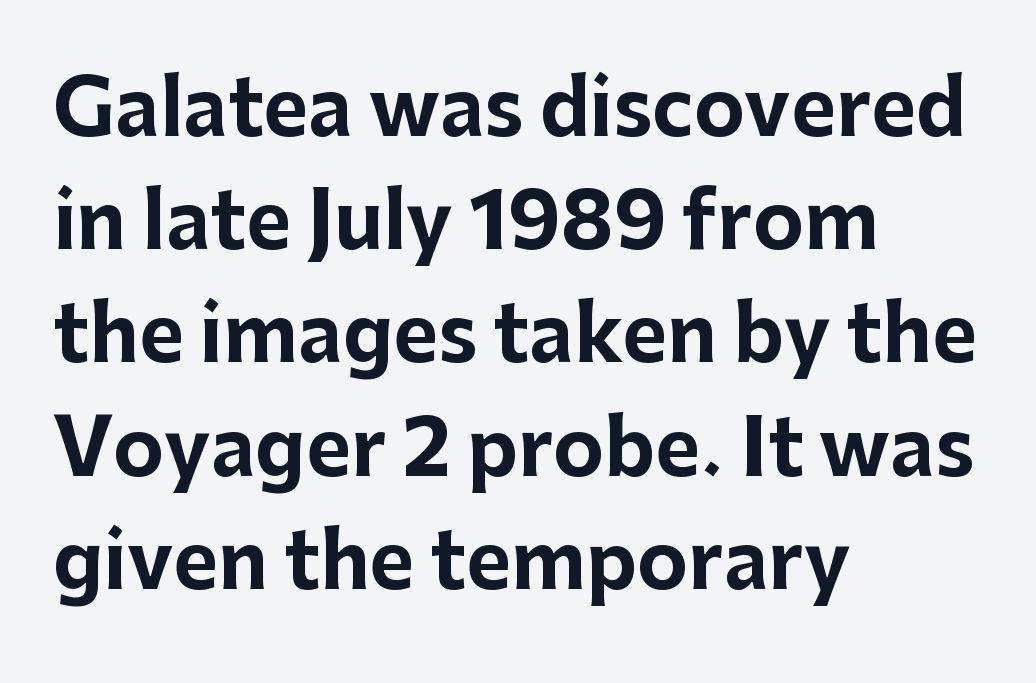
The image shows 77 px bold sans-serif type, upright; set left-aligned, normal line spacing (1.47x), normal letter spacing, not underlined; low stroke contrast and a medium x-height.
